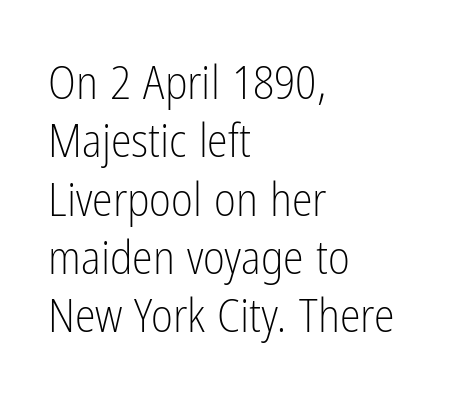
Q: Is the text bold? A: No.
Q: Is the text italic (slanted)? A: No, it is upright.
Q: Is the typeface a serif or a sans-serif typeface? A: Sans-serif.
Q: Is the text underlined? A: No.
Q: How is the paragraph aligned? A: Left-aligned.
Q: Is the spacing between letters normal or unusually wide? A: Normal.
Q: Width (condensed, normal, or wide)? A: Condensed.
Q: Stroke contrast? A: Low.
Q: x-height? A: Medium.
Q: Monospaced? A: No.
